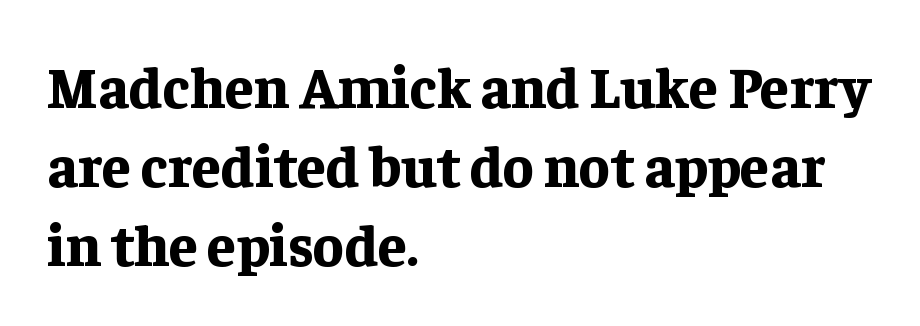
Q: Is the text bold? A: Yes.
Q: Is the text italic (slanted)? A: No, it is upright.
Q: Is the typeface a serif or a sans-serif typeface? A: Serif.
Q: Is the text underlined? A: No.
Q: How is the paragraph aligned? A: Left-aligned.
Q: Is the spacing between letters normal or unusually wide? A: Normal.
Q: Is the spacing between lines tight, normal or loose? A: Normal.
Q: Width (condensed, normal, or wide)? A: Normal.
Q: Stroke contrast? A: Low.
Q: x-height? A: Medium.
Q: Monospaced? A: No.
